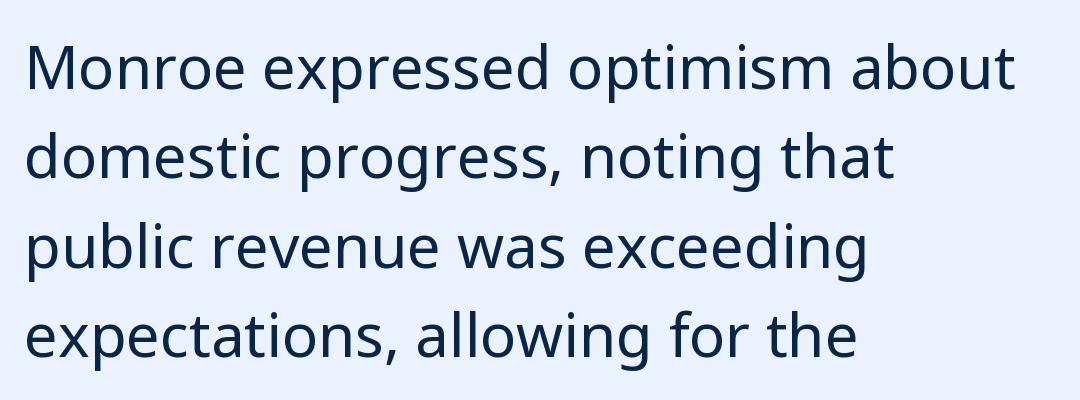
Each letter keeps its own natural width here, so spacing adapts to shape. Baseline-to-baseline distance is the conventional proportion of letter height. Words appear dense and cohesive because spacing is normal. Rule under the text: the space is simply empty. The lines are quadded left. The lettering stays uniformly vertical, giving the passage a roman look.
